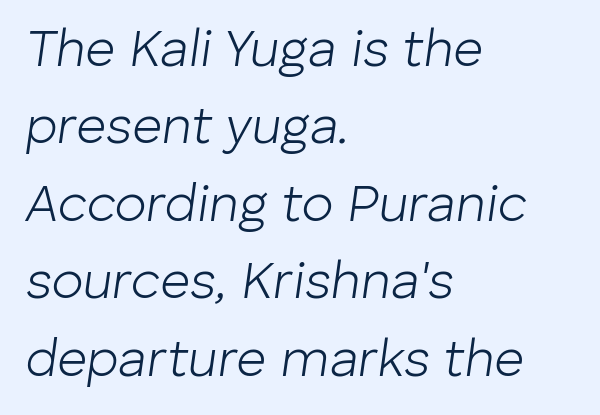
{"italic": "yes", "lean": "right", "slant_degrees": 8, "bold": "no", "weight": "light", "width": "normal", "stroke_contrast": "low", "x_height": "medium", "monospaced": "no", "underline": "no", "align": "left", "line_spacing": "normal", "line_spacing_ratio": 1.49, "letter_spacing": "normal", "letter_spacing_em": 0.0, "glyph_px": 52}
